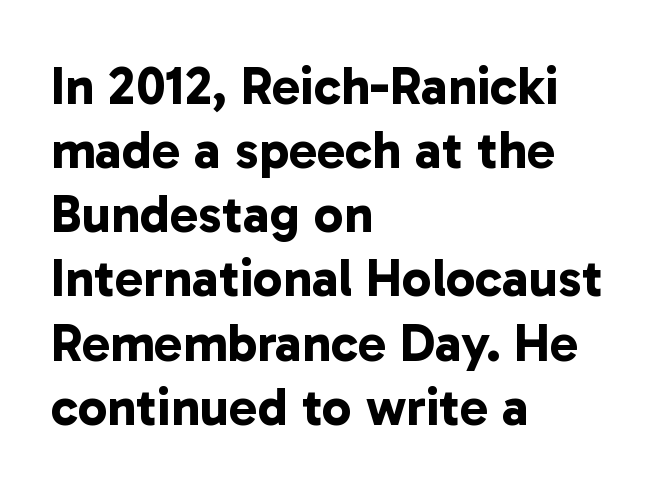
{"serif": "no", "bold": "yes", "weight": "bold", "width": "normal", "stroke_contrast": "low", "x_height": "medium", "monospaced": "no", "underline": "no", "align": "left", "line_spacing_ratio": 1.21, "letter_spacing": "normal", "letter_spacing_em": 0.0, "glyph_px": 53}
